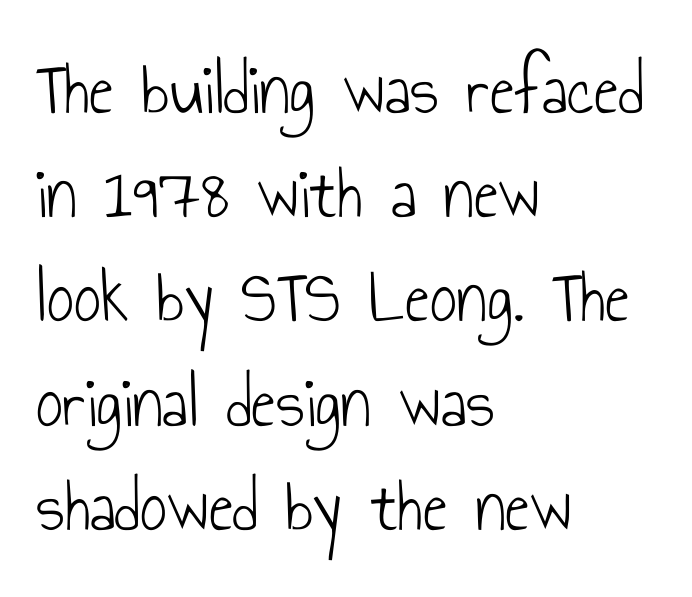
The gap between lines stays unmarked. Is the type heavy? It reads as light-to-regular instead. These lines are rendered in a variable-pitch font. Regarding leading, the lines here are spaced in the standard way. There is no visible air inserted between adjacent glyphs. A student would call this left alignment; a typographer would say flush left, rag right.
